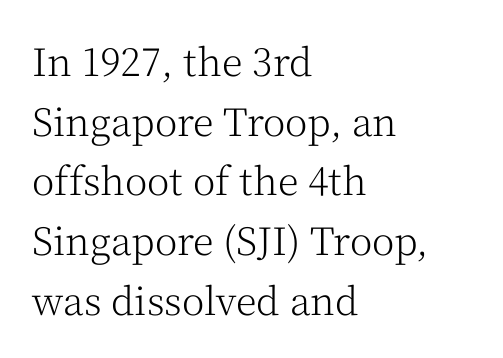
{"serif": "yes", "italic": "no", "bold": "no", "weight": "light", "width": "normal", "stroke_contrast": "medium", "x_height": "medium", "monospaced": "no", "underline": "no", "align": "left", "line_spacing": "normal", "line_spacing_ratio": 1.57, "letter_spacing": "normal", "letter_spacing_em": 0.0, "glyph_px": 38}
